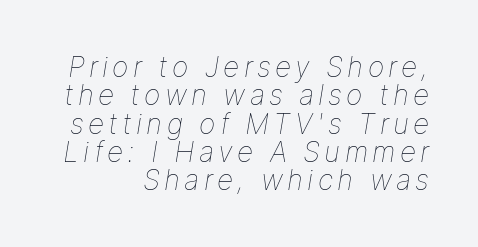
{"italic": "yes", "lean": "right", "slant_degrees": 9, "bold": "no", "weight": "thin", "width": "normal", "stroke_contrast": "low", "x_height": "medium", "monospaced": "no", "underline": "no", "align": "right", "line_spacing": "tight", "line_spacing_ratio": 1.01, "glyph_px": 28}
